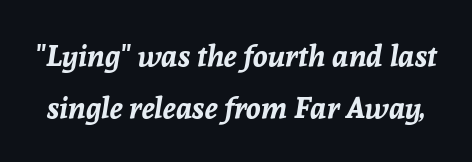
You'd pick this weight for a headline — it's a proper bold. What stands out about the letter spacing? Nothing — it is the standard amount. You can tell it's italic because the verticals aren't actually vertical. You could not count columns in this text — the font is proportionally spaced. Anything drawn beneath the words? Only blank space.
